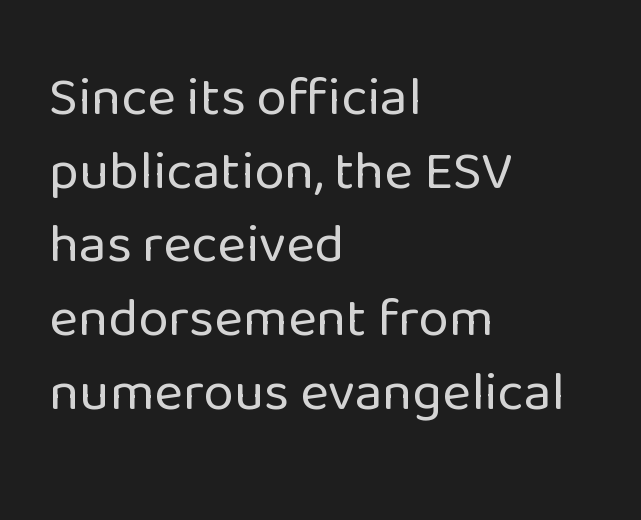
Quick note: interline space is typical. Character widths vary here, with narrow letters taking less room than wide ones. Decoration check: the copy has no underline. These lines stack with their left ends in a neat column. Serif or sans? Sans — the stroke terminals are bare. The letters look calm and open, with moderate or lighter stems.
